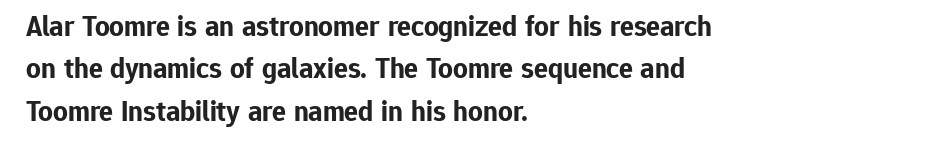
The image shows 29 px bold sans-serif type, upright; set left-aligned, normal line spacing (1.46x), normal letter spacing, not underlined; low stroke contrast and a medium x-height.
